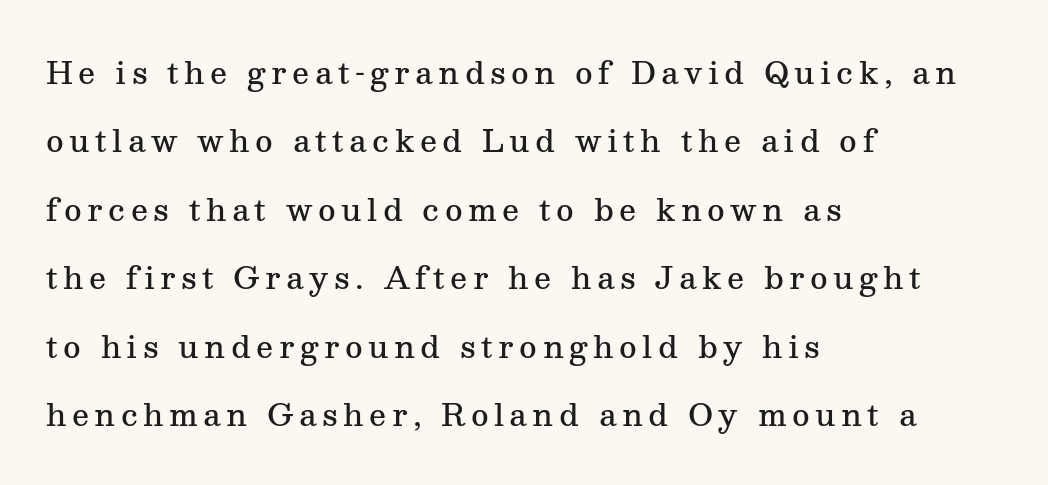
The image shows 30 px semibold serif type, upright; set left-aligned, loose line spacing (2.28x), not underlined; medium stroke contrast and a medium x-height.
